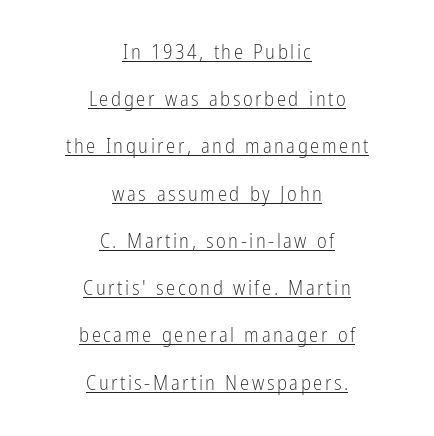
The image shows 21 px text type, upright; set centered, loose line spacing (2.25x), underlined.
